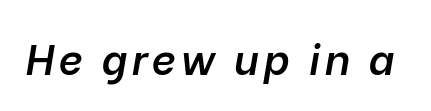
{"italic": "yes", "lean": "right", "slant_degrees": 10, "bold": "semi", "weight": "semibold", "width": "normal", "stroke_contrast": "low", "x_height": "medium", "monospaced": "no", "underline": "no", "glyph_px": 42}
